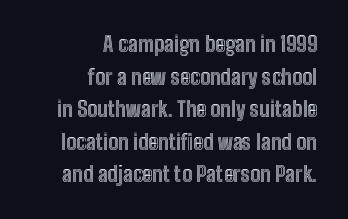
The image shows 21 px text type, upright; set right-aligned, normal line spacing (1.55x), normal letter spacing, not underlined.
